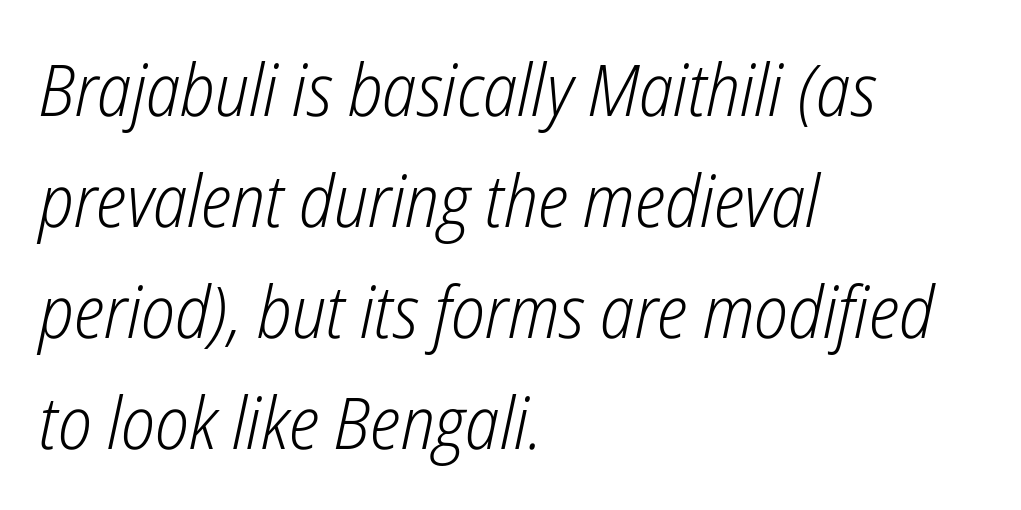
Q: Is the text bold? A: No.
Q: Is the text italic (slanted)? A: Yes, it leans right by about 12 degrees.
Q: Is the text underlined? A: No.
Q: How is the paragraph aligned? A: Left-aligned.
Q: Is the spacing between letters normal or unusually wide? A: Normal.
Q: Is the spacing between lines tight, normal or loose? A: Normal.
Q: Width (condensed, normal, or wide)? A: Condensed.
Q: Stroke contrast? A: Low.
Q: x-height? A: Medium.
Q: Monospaced? A: No.
